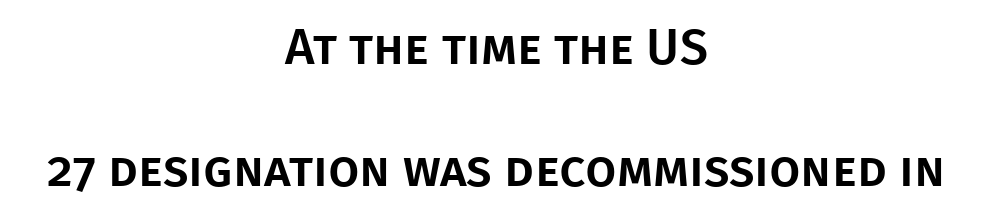
Q: Is the text italic (slanted)? A: No, it is upright.
Q: Is the typeface a serif or a sans-serif typeface? A: Sans-serif.
Q: Is the text underlined? A: No.
Q: How is the paragraph aligned? A: Centered.
Q: Is the spacing between letters normal or unusually wide? A: Normal.
Q: Is the spacing between lines tight, normal or loose? A: Loose.
Q: Width (condensed, normal, or wide)? A: Normal.
Q: Stroke contrast? A: Low.
Q: x-height? A: Large.
Q: Monospaced? A: No.
